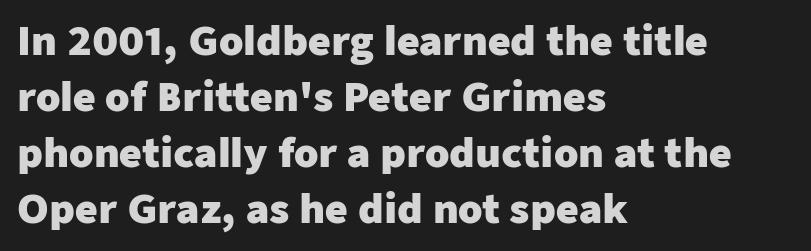
Q: Is the text bold? A: Yes.
Q: Is the text italic (slanted)? A: No, it is upright.
Q: Is the typeface a serif or a sans-serif typeface? A: Sans-serif.
Q: Is the text underlined? A: No.
Q: How is the paragraph aligned? A: Left-aligned.
Q: Is the spacing between letters normal or unusually wide? A: Normal.
Q: Is the spacing between lines tight, normal or loose? A: Normal.
Q: Width (condensed, normal, or wide)? A: Normal.
Q: Stroke contrast? A: Low.
Q: x-height? A: Medium.
Q: Monospaced? A: No.
